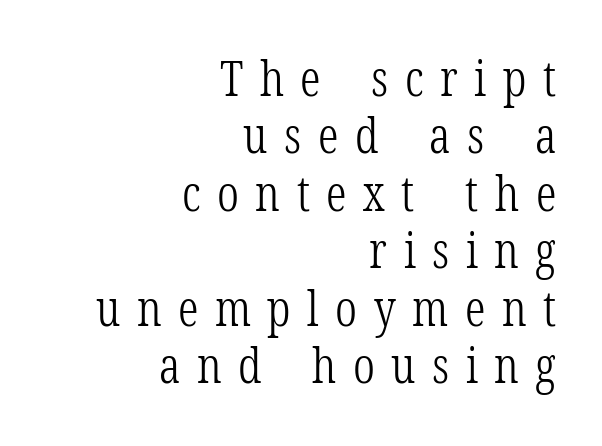
The image shows 50 px light, condensed serif type, upright; set right-aligned, tight line spacing (1.15x), unusually wide letter spacing (+0.33 em), not underlined; low stroke contrast and a medium x-height.
